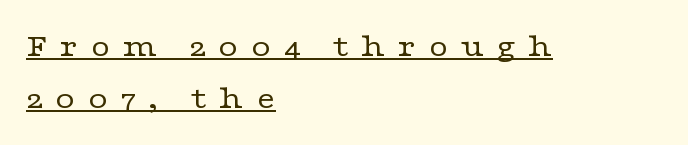
The image shows 33 px regular-weight, wide serif type, upright; set left-aligned, normal line spacing (1.57x), unusually wide letter spacing (+0.36 em), underlined; low stroke contrast and a medium x-height.
